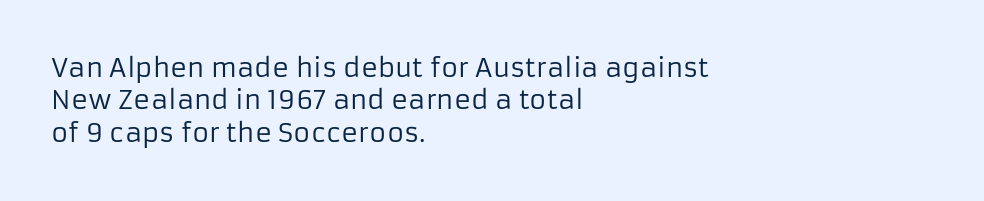
Q: Is the text bold? A: No.
Q: Is the text italic (slanted)? A: No, it is upright.
Q: Is the text underlined? A: No.
Q: How is the paragraph aligned? A: Left-aligned.
Q: Is the spacing between letters normal or unusually wide? A: Normal.
Q: Is the spacing between lines tight, normal or loose? A: Normal.
